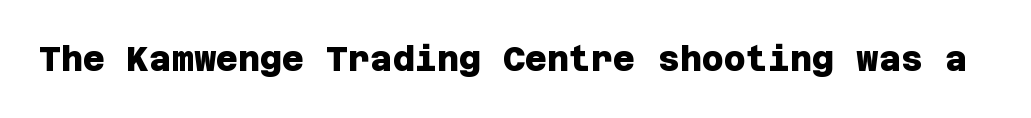
Students, note that the glyphs here touch the page at normal intervals. Stroke thickness is high; the sample reads as a true bold. Check under the words: just untouched page. Font category for this specimen: sans-serif.
